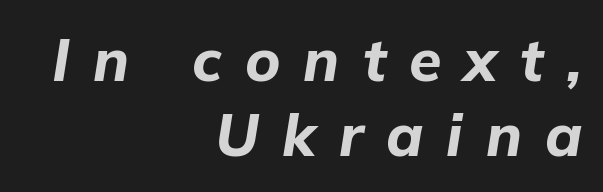
The image shows 59 px bold type, italic (leaning right); set right-aligned, normal line spacing (1.27x), unusually wide letter spacing (+0.39 em), not underlined; low stroke contrast and a medium x-height.
